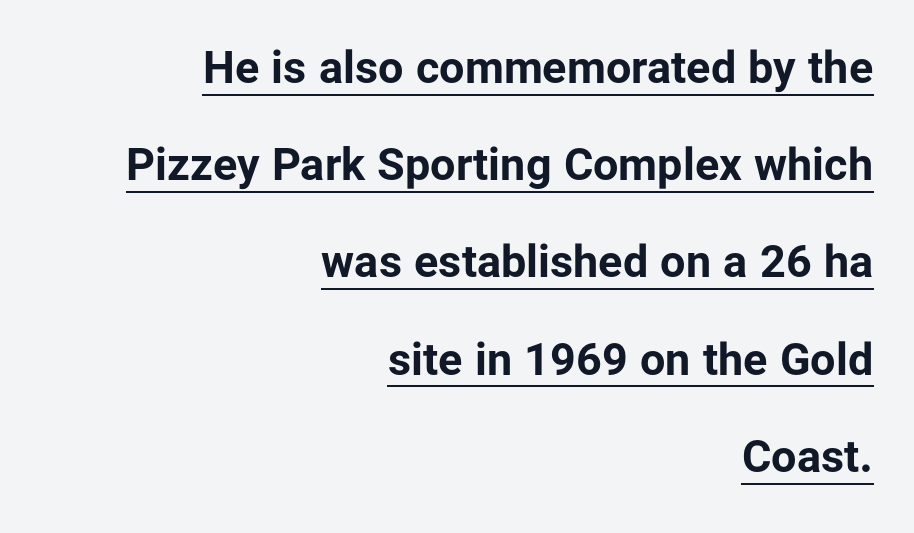
The image shows 45 px bold sans-serif type, upright; set right-aligned, loose line spacing (2.16x), normal letter spacing, underlined; low stroke contrast and a medium x-height.
